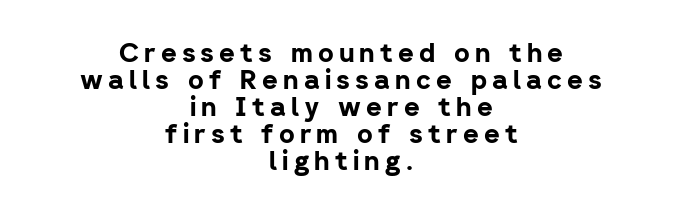
{"italic": "no", "bold": "yes", "underline": "no", "align": "center", "line_spacing": "tight", "line_spacing_ratio": 1.0, "glyph_px": 27}
